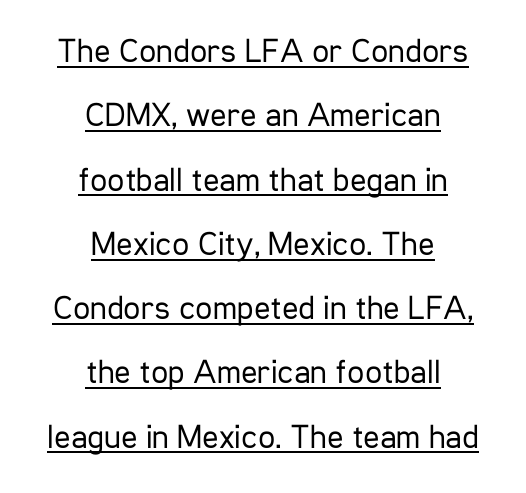
{"serif": "no", "italic": "no", "bold": "no", "weight": "regular", "width": "condensed", "stroke_contrast": "low", "x_height": "medium", "monospaced": "no", "underline": "yes", "align": "center", "line_spacing_ratio": 1.89, "letter_spacing": "normal", "letter_spacing_em": 0.0, "glyph_px": 34}
